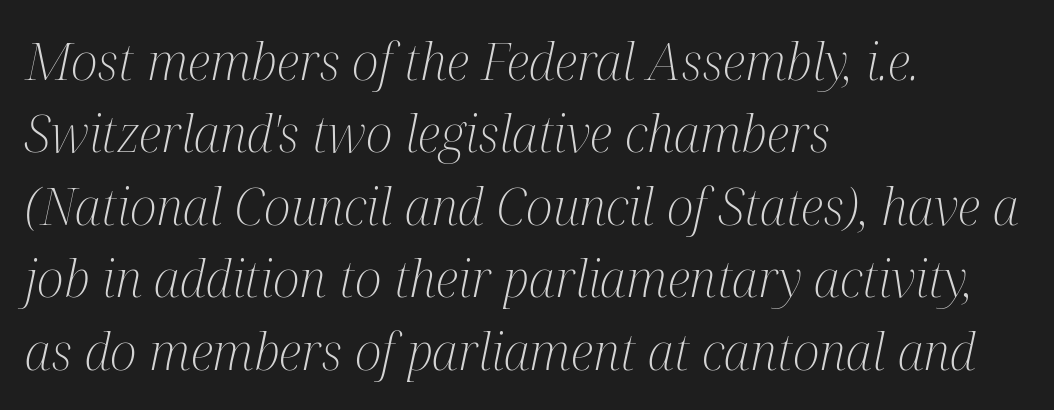
{"serif": "yes", "italic": "yes", "lean": "right", "slant_degrees": 12, "bold": "no", "weight": "light", "width": "condensed", "stroke_contrast": "medium", "x_height": "medium", "monospaced": "no", "underline": "no", "align": "left", "line_spacing": "normal", "line_spacing_ratio": 1.42, "letter_spacing": "normal", "letter_spacing_em": 0.0, "glyph_px": 51}
